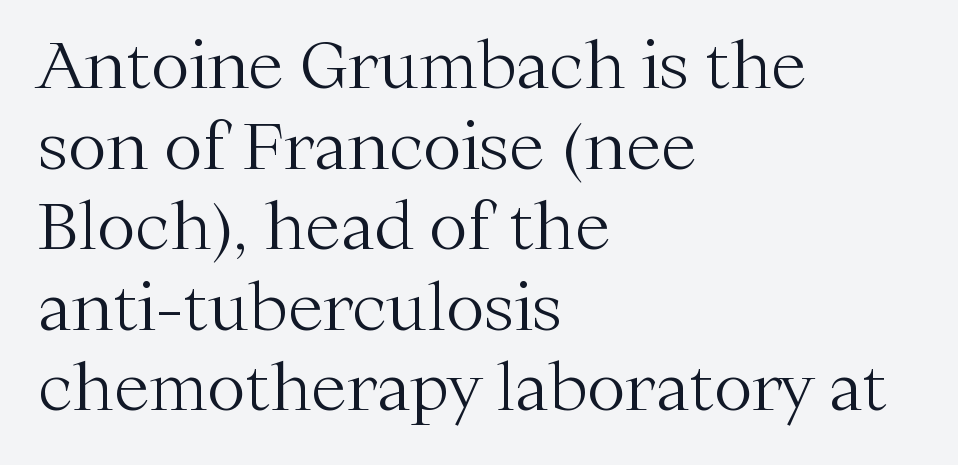
You can tell from the footed stems that serif type was used. Looks like regular typesetting: each glyph gets only the width it needs. No italicization has been applied; the sample stays upright. Any mark beneath the type? The region is blank. You could call the tracking neutral — neither tight nor loose. A light-to-regular cut is what we see here.
